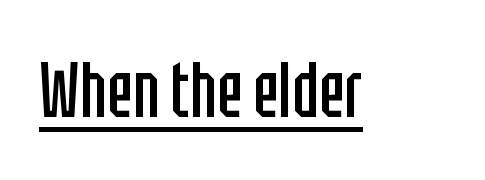
{"serif": "no", "italic": "no", "bold": "no", "weight": "regular", "width": "condensed", "stroke_contrast": "low", "x_height": "large", "monospaced": "no", "underline": "yes", "letter_spacing": "normal", "letter_spacing_em": 0.0, "glyph_px": 78}
